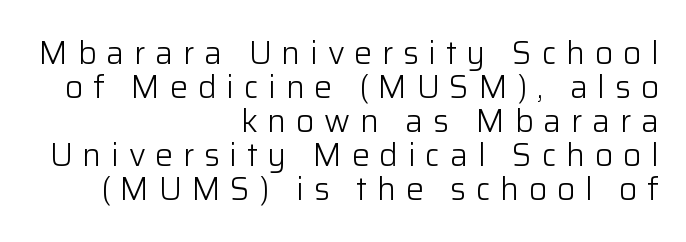
Characters follow at a spacing far wider than the type designer built in. Looks like regular typesetting: each glyph gets only the width it needs. No word sits above an underline. Nope, not italic — everything's standing straight. You could barely slide anything between these rows.
